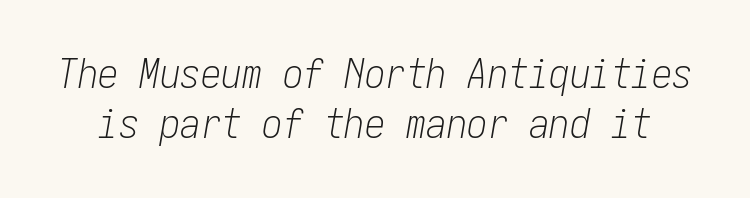
The foot of each line stays bare and open. The face looks like a standard text weight, possibly lighter. No extra tracking has been applied to these lines. There's an unmistakable incline to the writing here.
